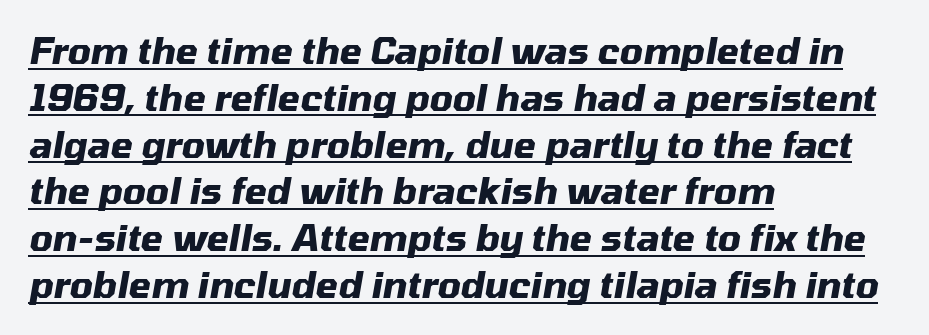
Q: Is the text bold? A: Yes.
Q: Is the text italic (slanted)? A: Yes, it leans right by about 10 degrees.
Q: Is the text underlined? A: Yes.
Q: How is the paragraph aligned? A: Left-aligned.
Q: Is the spacing between letters normal or unusually wide? A: Normal.
Q: Is the spacing between lines tight, normal or loose? A: Normal.
Q: Width (condensed, normal, or wide)? A: Normal.
Q: Stroke contrast? A: Medium.
Q: x-height? A: Medium.
Q: Monospaced? A: No.
